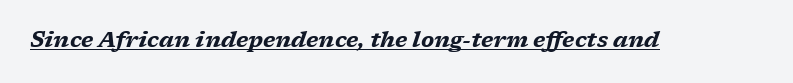
The image shows 22 px bold type, italic (leaning right); set normal letter spacing, underlined.
